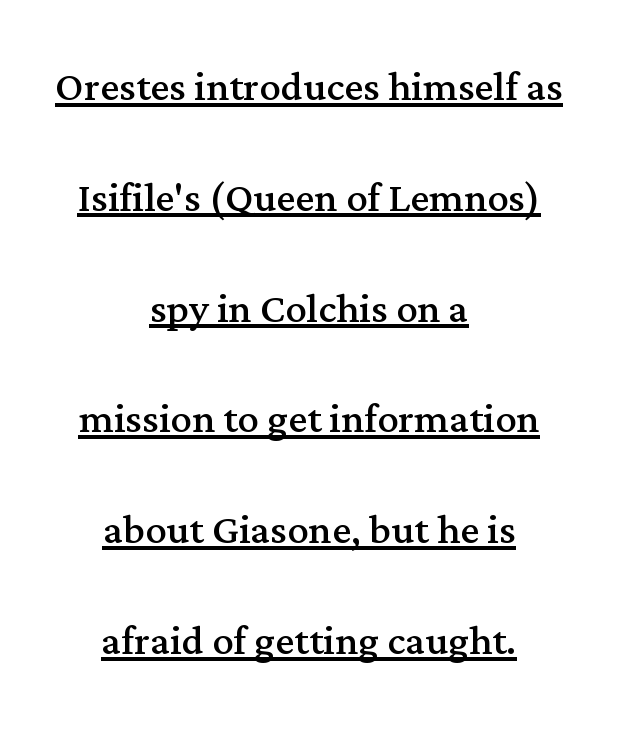
The image shows 53 px regular-weight serif type, upright; set centered, loose line spacing (2.09x), normal letter spacing, underlined; medium stroke contrast and a medium x-height.
